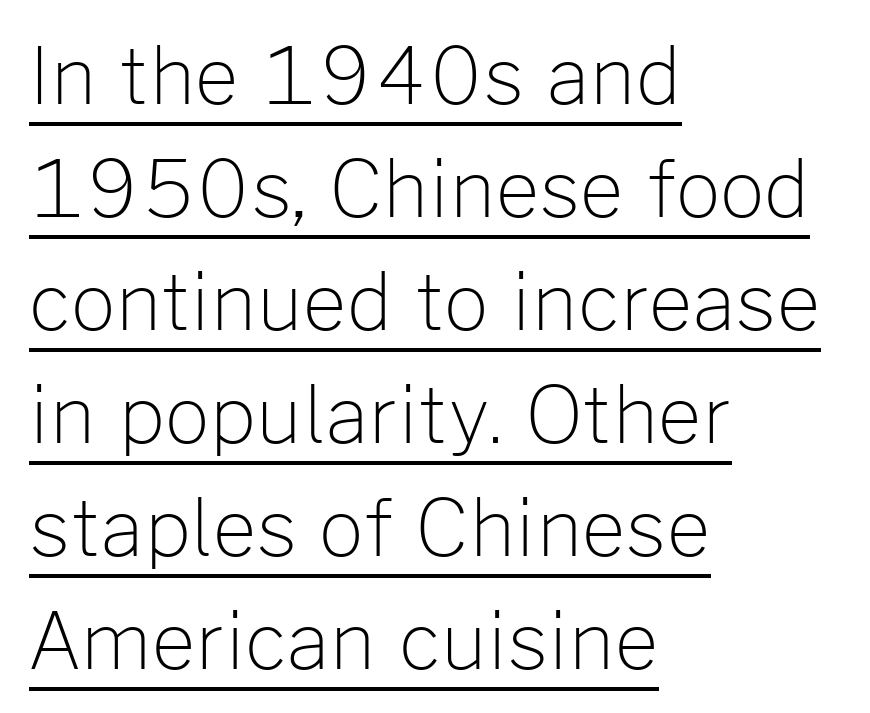
Q: Is the text bold? A: No.
Q: Is the text italic (slanted)? A: No, it is upright.
Q: Is the typeface a serif or a sans-serif typeface? A: Sans-serif.
Q: Is the text underlined? A: Yes.
Q: How is the paragraph aligned? A: Left-aligned.
Q: Is the spacing between letters normal or unusually wide? A: Normal.
Q: Is the spacing between lines tight, normal or loose? A: Normal.
Q: Width (condensed, normal, or wide)? A: Normal.
Q: Stroke contrast? A: Low.
Q: x-height? A: Medium.
Q: Monospaced? A: No.
